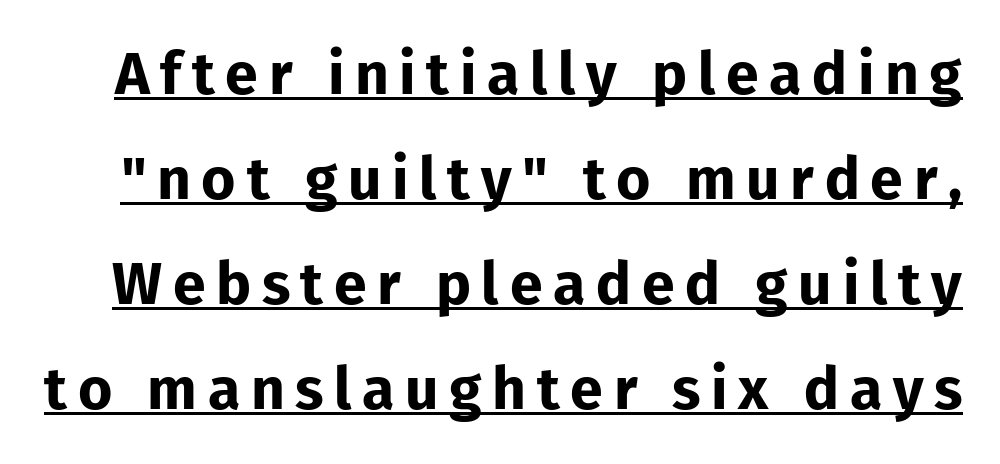
Q: Is the text bold? A: Yes.
Q: Is the text italic (slanted)? A: No, it is upright.
Q: Is the typeface a serif or a sans-serif typeface? A: Sans-serif.
Q: Is the text underlined? A: Yes.
Q: Width (condensed, normal, or wide)? A: Normal.
Q: Stroke contrast? A: Low.
Q: x-height? A: Medium.
Q: Monospaced? A: No.
